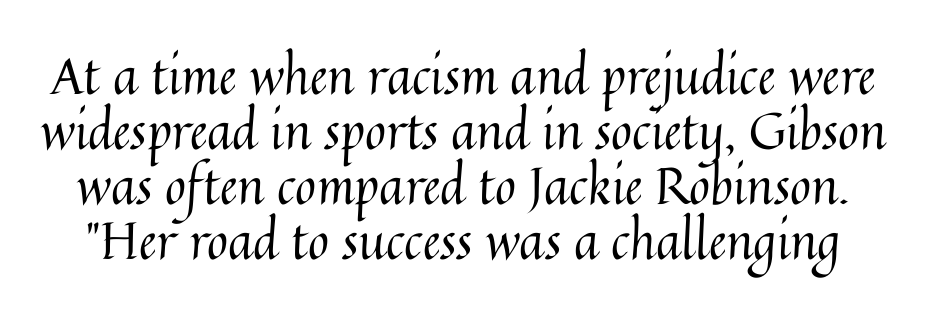
The image shows 51 px regular-weight type; set tight line spacing (1.08x), normal letter spacing, not underlined; medium stroke contrast and a medium x-height.
